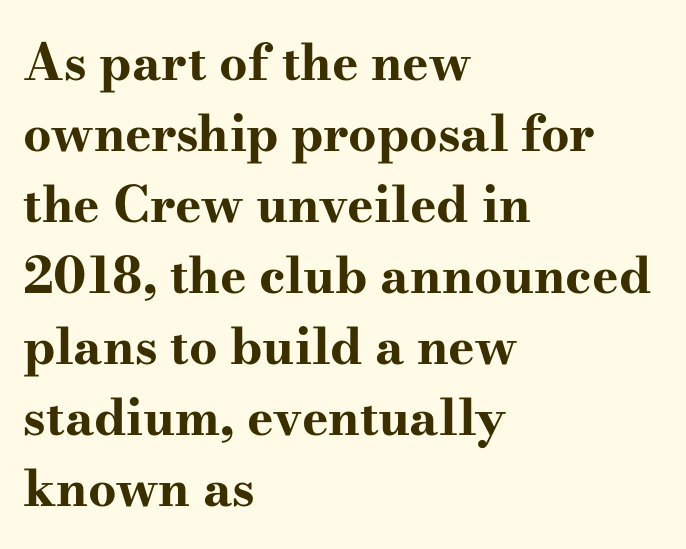
Q: Is the text bold? A: Yes.
Q: Is the text italic (slanted)? A: No, it is upright.
Q: Is the typeface a serif or a sans-serif typeface? A: Serif.
Q: Is the text underlined? A: No.
Q: How is the paragraph aligned? A: Left-aligned.
Q: Is the spacing between letters normal or unusually wide? A: Normal.
Q: Is the spacing between lines tight, normal or loose? A: Normal.
Q: Width (condensed, normal, or wide)? A: Wide.
Q: Stroke contrast? A: High.
Q: x-height? A: Small.
Q: Monospaced? A: No.
